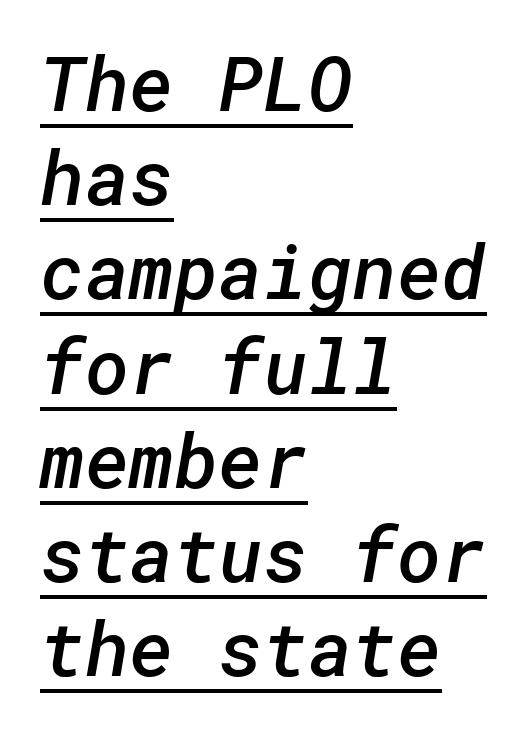
The image shows 76 px semibold sans-serif type; set left-aligned, line spacing 1.24x, normal letter spacing, underlined; low stroke contrast and a medium x-height.
